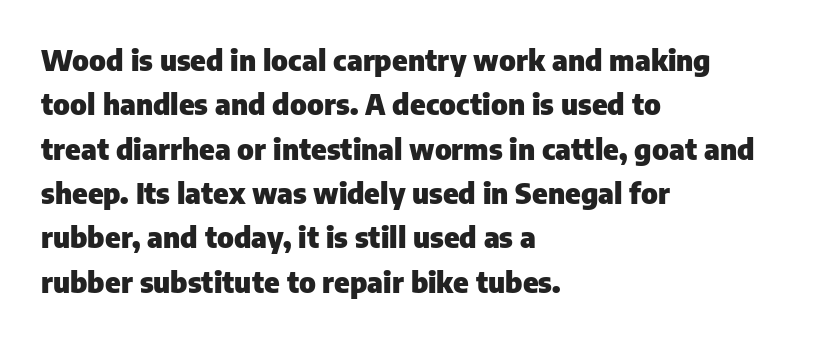
{"serif": "no", "italic": "no", "bold": "yes", "weight": "heavy", "width": "normal", "stroke_contrast": "low", "x_height": "medium", "monospaced": "no", "underline": "no", "align": "left", "line_spacing": "normal", "line_spacing_ratio": 1.53, "letter_spacing": "normal", "letter_spacing_em": 0.0, "glyph_px": 29}
